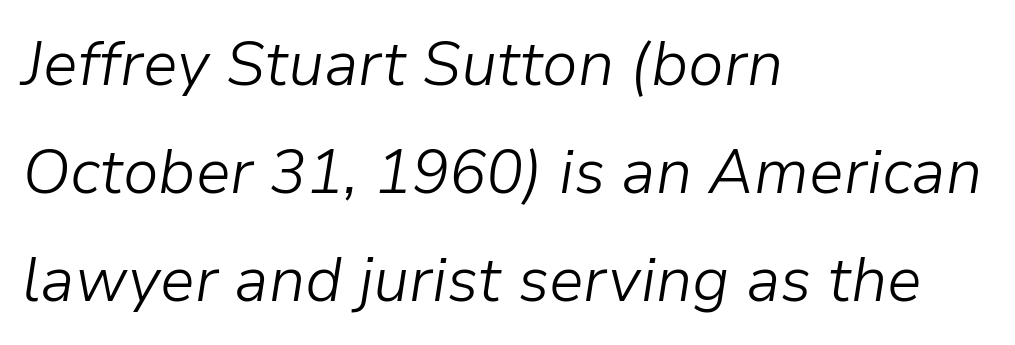
The image shows 62 px light type, italic (leaning right); set left-aligned, line spacing 1.74x, normal letter spacing, not underlined; low stroke contrast and a medium x-height.
